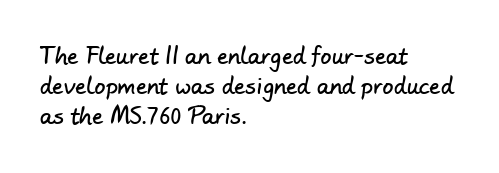
Q: Is the text underlined? A: No.
Q: How is the paragraph aligned? A: Left-aligned.
Q: Is the spacing between letters normal or unusually wide? A: Normal.
Q: Is the spacing between lines tight, normal or loose? A: Normal.
